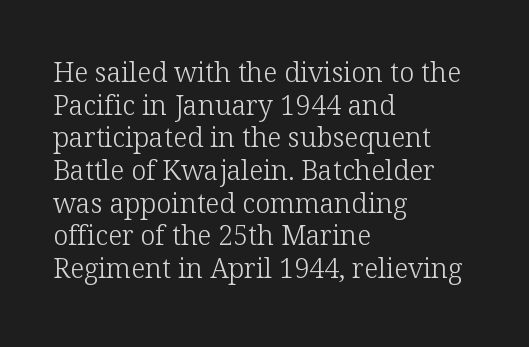
{"italic": "no", "bold": "no", "underline": "no", "align": "left", "line_spacing_ratio": 1.21, "letter_spacing": "normal", "letter_spacing_em": 0.0, "glyph_px": 27}
